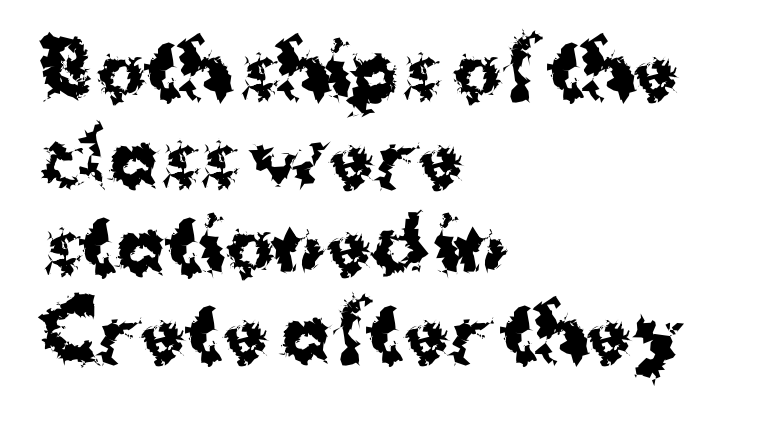
The image shows 73 px bold sans-serif type, upright; set left-aligned, line spacing 1.2x, normal letter spacing, not underlined; medium stroke contrast and a medium x-height.
